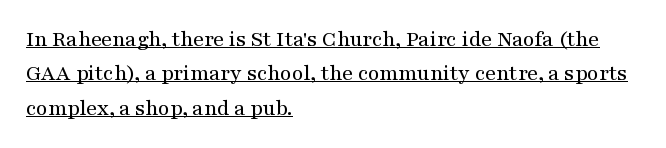
What's the leading like? Ordinary, nothing unusual. This rendering leaves character spacing at its baseline value. A classic flush-left, rag-right setting is used for this passage. The face used here appears with an underline applied. Designer's note — italics off, roman on.
